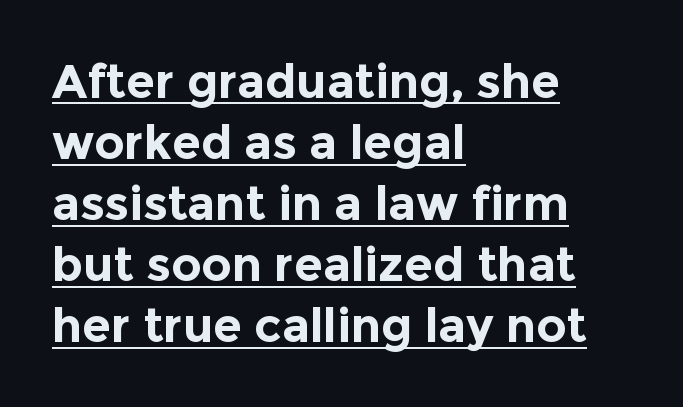
The image shows 47 px bold sans-serif type, upright; set left-aligned, normal line spacing (1.3x), normal letter spacing, underlined; a medium x-height.
